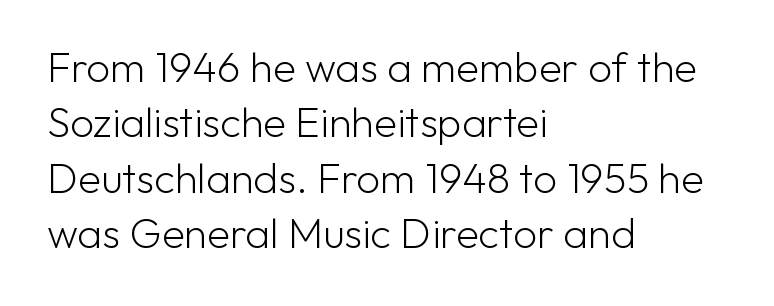
The image shows 42 px light sans-serif type, upright; set left-aligned, normal line spacing (1.32x), normal letter spacing, not underlined; low stroke contrast and a medium x-height.
